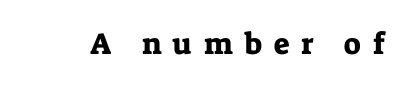
The lettering stays uniformly vertical, giving the passage a roman look. The face used here is rendered with a markedly widened letterfit. Proportional: the letters do not fall into vertical columns. You can tell from the footed stems that serif type was used. Unmarked baselines from the first word to the last.
